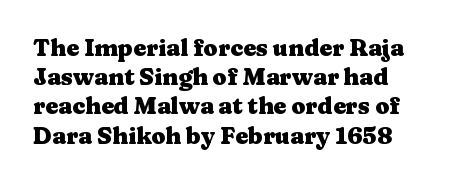
{"italic": "no", "bold": "yes", "underline": "no", "align": "left", "line_spacing": "normal", "line_spacing_ratio": 1.27, "letter_spacing": "normal", "letter_spacing_em": 0.0, "glyph_px": 23}
